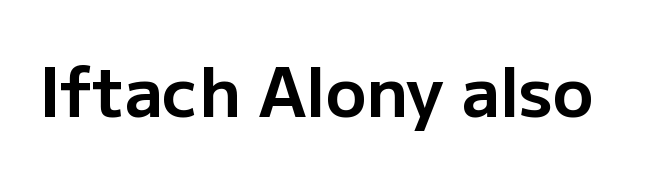
{"serif": "no", "italic": "no", "bold": "yes", "weight": "bold", "width": "normal", "stroke_contrast": "low", "x_height": "medium", "monospaced": "no", "underline": "no", "letter_spacing": "normal", "letter_spacing_em": 0.0, "glyph_px": 67}
